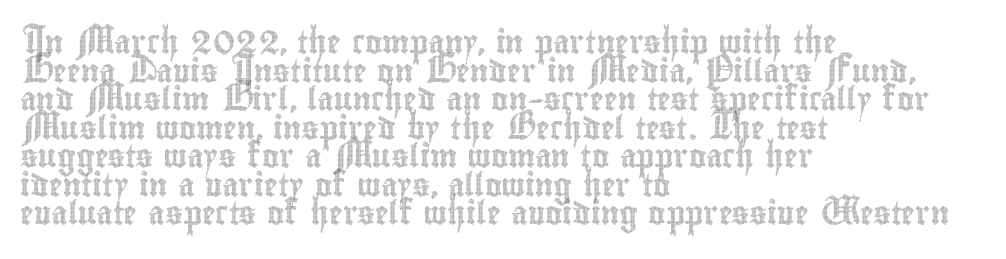
The image shows 23 px text type, upright; set left-aligned, line spacing 1.24x, normal letter spacing, not underlined.
